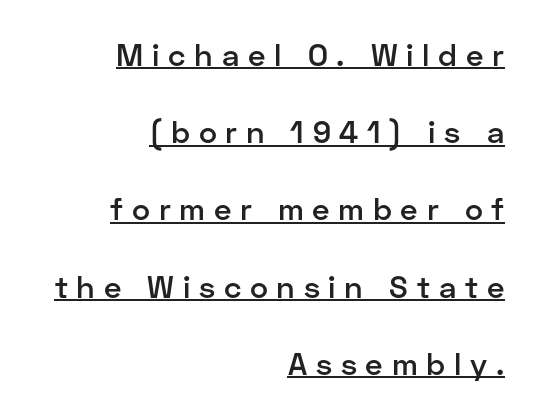
{"serif": "no", "italic": "no", "bold": "semi", "weight": "semibold", "width": "normal", "stroke_contrast": "low", "x_height": "medium", "monospaced": "no", "underline": "yes", "align": "right", "line_spacing": "loose", "line_spacing_ratio": 2.49, "letter_spacing": "wide", "letter_spacing_em": 0.28, "glyph_px": 31}
